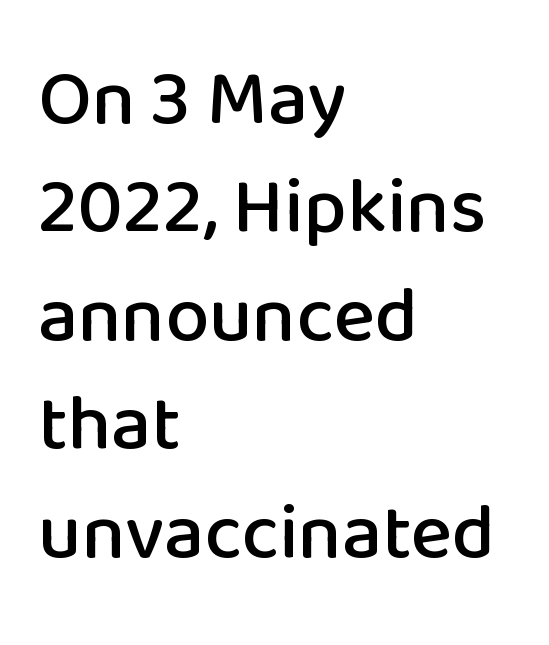
Descenders are the only things crossing below the line. A typesetter would label this face a sans. Is there much room between lines? A standard amount, neither cramped nor airy. One-word summary of the alignment: left. Nope, not italic — everything's standing straight. Tracking value appears to be zero — textbook default spacing.
